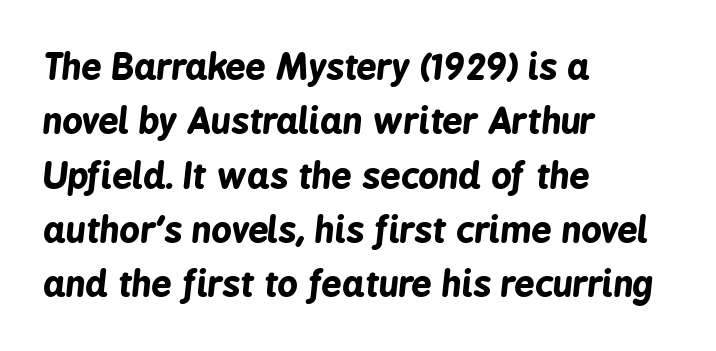
{"italic": "yes", "lean": "right", "slant_degrees": 6, "bold": "yes", "weight": "bold", "width": "condensed", "stroke_contrast": "low", "x_height": "medium", "monospaced": "no", "underline": "no", "align": "left", "line_spacing": "normal", "line_spacing_ratio": 1.51, "letter_spacing": "normal", "letter_spacing_em": 0.0, "glyph_px": 36}
